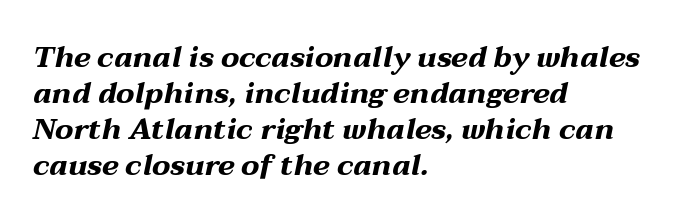
These lines keep a tight, regular rhythm from letter to letter. A full-strength bold gives these letters their thick strokes. The setting favours the left margin, as ordinary paragraphs usually do. Each letter keeps its own natural width here, so spacing adapts to shape.
